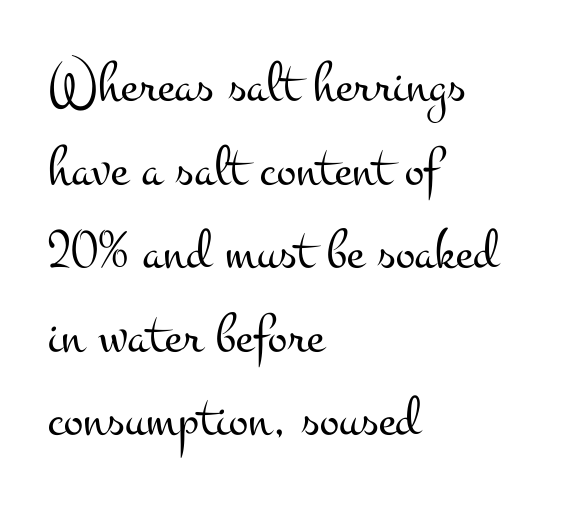
{"serif": "yes", "bold": "no", "weight": "light", "width": "wide", "stroke_contrast": "medium", "x_height": "small", "monospaced": "no", "underline": "no", "align": "left", "line_spacing": "normal", "line_spacing_ratio": 1.44, "letter_spacing": "normal", "letter_spacing_em": 0.0, "glyph_px": 58}
